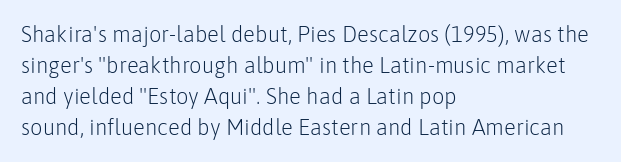
Q: Is the text bold? A: No.
Q: Is the text italic (slanted)? A: No, it is upright.
Q: Is the text underlined? A: No.
Q: How is the paragraph aligned? A: Left-aligned.
Q: Is the spacing between letters normal or unusually wide? A: Normal.
Q: Is the spacing between lines tight, normal or loose? A: Normal.
